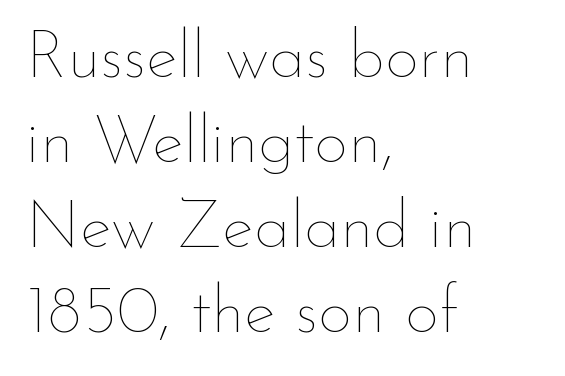
Q: Is the text bold? A: No.
Q: Is the text italic (slanted)? A: No, it is upright.
Q: Is the text underlined? A: No.
Q: How is the paragraph aligned? A: Left-aligned.
Q: Is the spacing between letters normal or unusually wide? A: Normal.
Q: Is the spacing between lines tight, normal or loose? A: Normal.
Q: Width (condensed, normal, or wide)? A: Normal.
Q: Stroke contrast? A: Low.
Q: x-height? A: Small.
Q: Monospaced? A: No.
